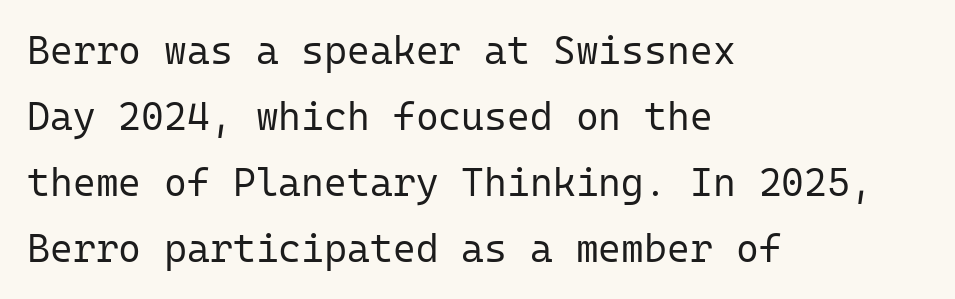
Q: Is the text bold? A: No.
Q: Is the text italic (slanted)? A: No, it is upright.
Q: Is the typeface a serif or a sans-serif typeface? A: Sans-serif.
Q: Is the text underlined? A: No.
Q: How is the paragraph aligned? A: Left-aligned.
Q: Is the spacing between letters normal or unusually wide? A: Normal.
Q: Is the spacing between lines tight, normal or loose? A: Normal.
Q: Width (condensed, normal, or wide)? A: Normal.
Q: Stroke contrast? A: Low.
Q: x-height? A: Medium.
Q: Monospaced? A: Yes.
